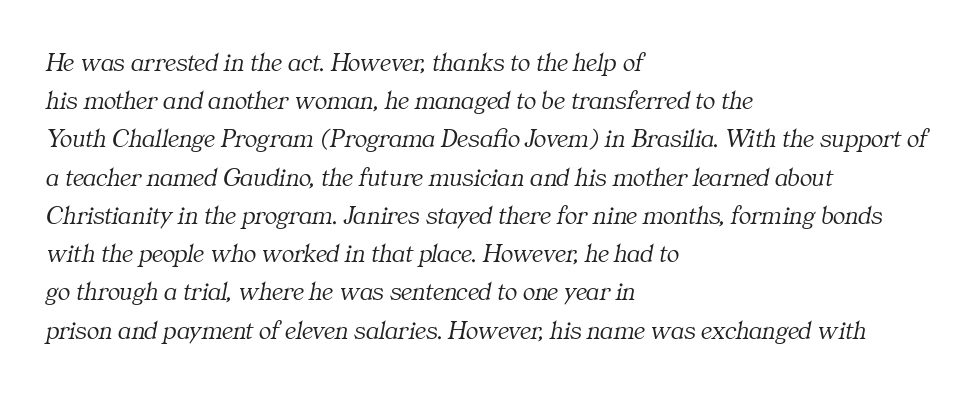
{"italic": "yes", "lean": "right", "slant_degrees": 11, "bold": "no", "underline": "no", "align": "left", "line_spacing": "normal", "line_spacing_ratio": 1.47, "letter_spacing": "normal", "letter_spacing_em": 0.0, "glyph_px": 26}
